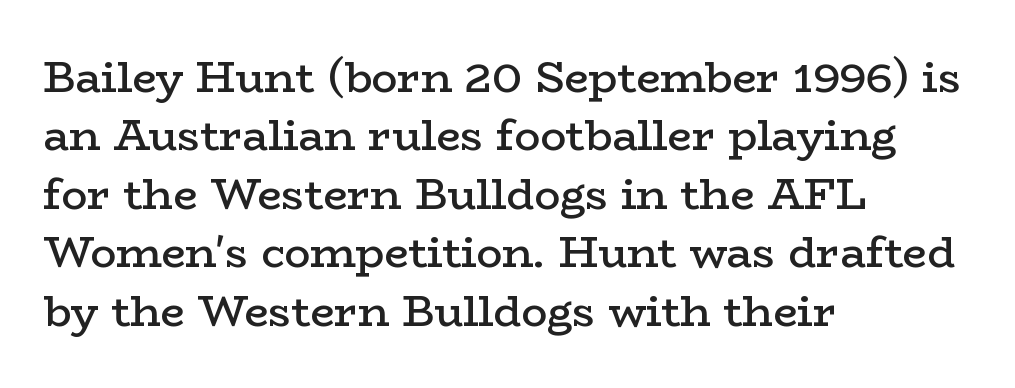
Each word holds together tightly as a unit, with standard inter-letter gaps. The rendering uses a semibold face; strokes are thickened but not to full bold. Each letter's strokes conclude with small projecting serifs. Each letter keeps its own natural width here, so spacing adapts to shape. A typesetter would call this leading conventional body-copy spacing. The compositor pushed each line to the left boundary.
